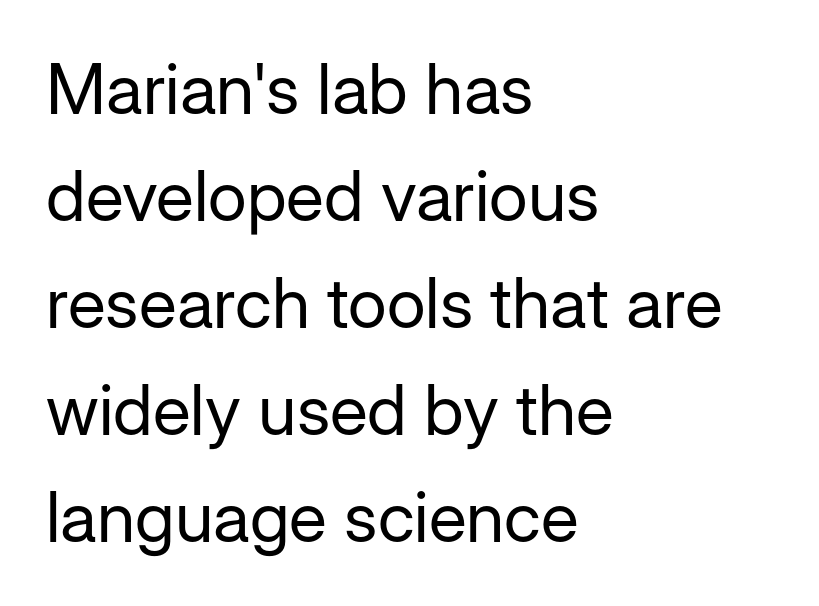
{"serif": "no", "italic": "no", "bold": "no", "weight": "regular", "width": "normal", "stroke_contrast": "low", "x_height": "medium", "monospaced": "no", "underline": "no", "align": "left", "line_spacing": "normal", "line_spacing_ratio": 1.53, "letter_spacing": "normal", "letter_spacing_em": 0.0, "glyph_px": 70}
